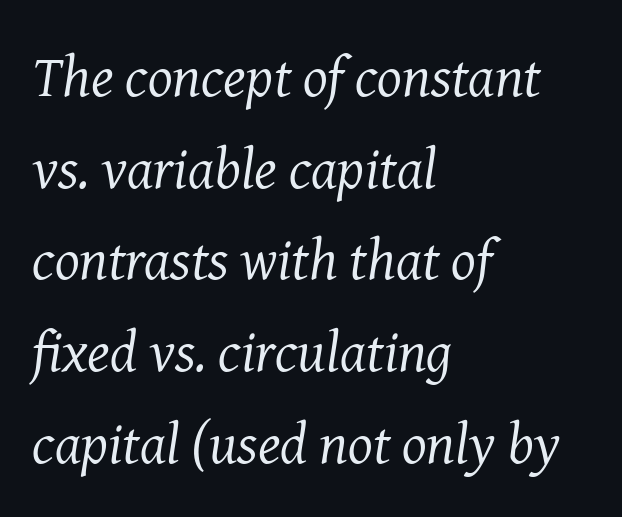
Q: Is the text bold? A: No.
Q: Is the text italic (slanted)? A: Yes, it leans right by about 8 degrees.
Q: Is the typeface a serif or a sans-serif typeface? A: Serif.
Q: Is the text underlined? A: No.
Q: How is the paragraph aligned? A: Left-aligned.
Q: Is the spacing between letters normal or unusually wide? A: Normal.
Q: Is the spacing between lines tight, normal or loose? A: Normal.
Q: Width (condensed, normal, or wide)? A: Normal.
Q: Stroke contrast? A: Medium.
Q: x-height? A: Medium.
Q: Monospaced? A: No.
